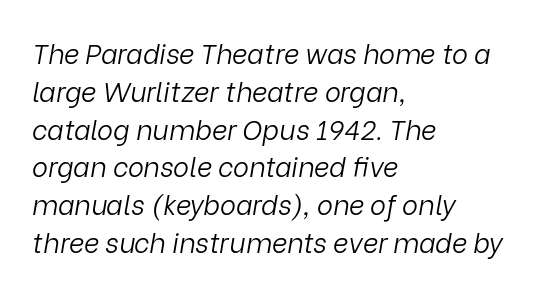
Q: Is the text bold? A: No.
Q: Is the text italic (slanted)? A: Yes, it leans right by about 9 degrees.
Q: Is the text underlined? A: No.
Q: How is the paragraph aligned? A: Left-aligned.
Q: Is the spacing between letters normal or unusually wide? A: Normal.
Q: Is the spacing between lines tight, normal or loose? A: Normal.
